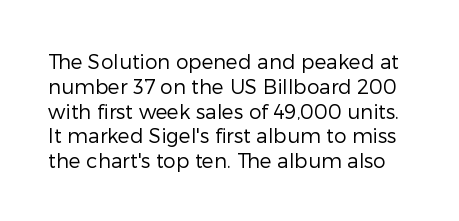
{"italic": "no", "bold": "no", "underline": "no", "line_spacing_ratio": 1.24, "letter_spacing": "normal", "letter_spacing_em": 0.0, "glyph_px": 20}
